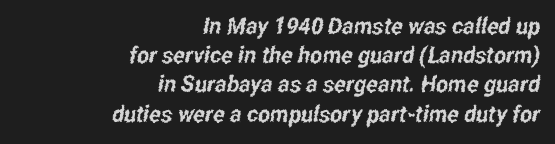
The image shows 23 px text type; set right-aligned, normal line spacing (1.27x), normal letter spacing, not underlined.
